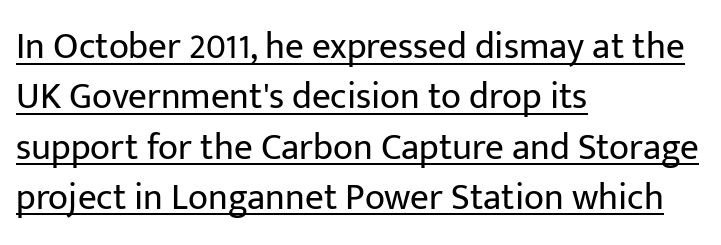
{"serif": "no", "italic": "no", "bold": "no", "weight": "regular", "width": "normal", "stroke_contrast": "low", "x_height": "medium", "monospaced": "no", "underline": "yes", "align": "left", "line_spacing": "normal", "line_spacing_ratio": 1.36, "letter_spacing": "normal", "letter_spacing_em": 0.0, "glyph_px": 37}
